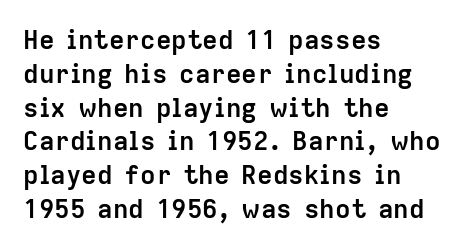
Q: Is the text bold? A: Yes.
Q: Is the text italic (slanted)? A: No, it is upright.
Q: Is the text underlined? A: No.
Q: How is the paragraph aligned? A: Left-aligned.
Q: Is the spacing between letters normal or unusually wide? A: Normal.
Q: Is the spacing between lines tight, normal or loose? A: Normal.
